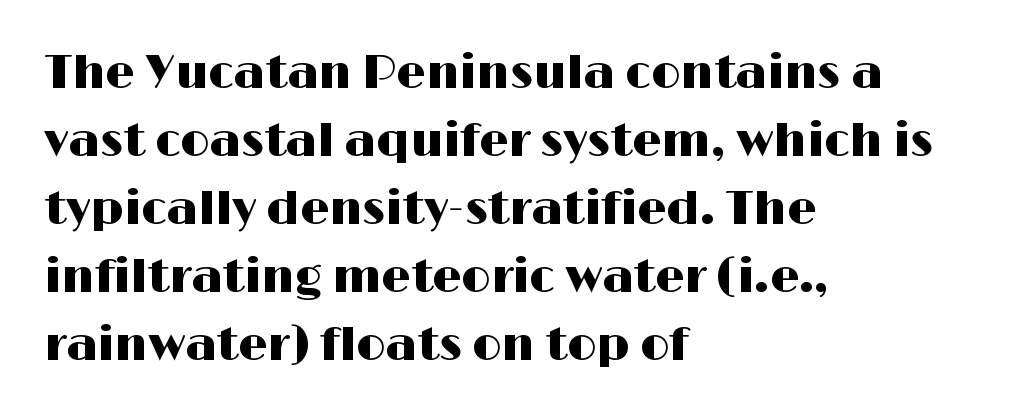
The image shows 46 px wide sans-serif type, upright; set left-aligned, normal line spacing (1.48x), normal letter spacing, not underlined; high stroke contrast and a medium x-height.
